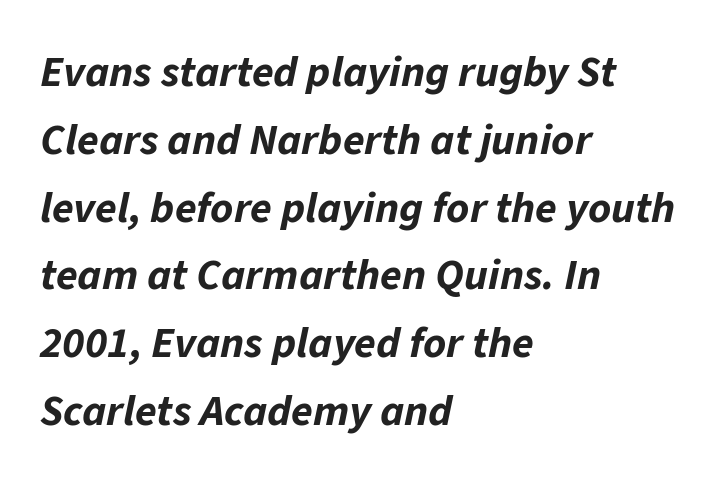
{"italic": "yes", "lean": "right", "slant_degrees": 11, "bold": "yes", "weight": "bold", "width": "normal", "stroke_contrast": "low", "x_height": "medium", "monospaced": "no", "underline": "no", "align": "left", "line_spacing": "normal", "line_spacing_ratio": 1.54, "letter_spacing": "normal", "letter_spacing_em": 0.0, "glyph_px": 44}
